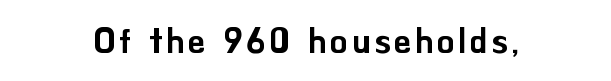
Q: Is the text italic (slanted)? A: No, it is upright.
Q: Is the typeface a serif or a sans-serif typeface? A: Sans-serif.
Q: Is the text underlined? A: No.
Q: Width (condensed, normal, or wide)? A: Normal.
Q: Stroke contrast? A: Low.
Q: x-height? A: Small.
Q: Monospaced? A: No.
